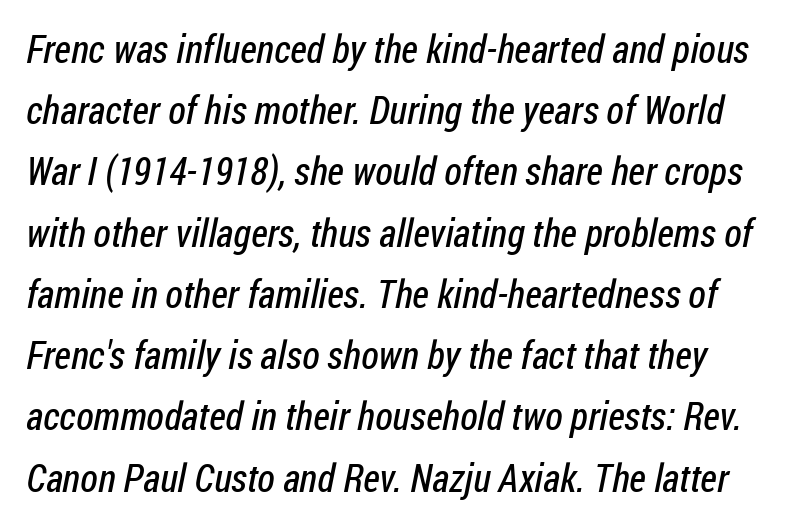
Q: Is the text bold? A: No.
Q: Is the typeface a serif or a sans-serif typeface? A: Sans-serif.
Q: Is the text underlined? A: No.
Q: Is the spacing between letters normal or unusually wide? A: Normal.
Q: Is the spacing between lines tight, normal or loose? A: Normal.
Q: Width (condensed, normal, or wide)? A: Condensed.
Q: Stroke contrast? A: Low.
Q: x-height? A: Medium.
Q: Monospaced? A: No.
